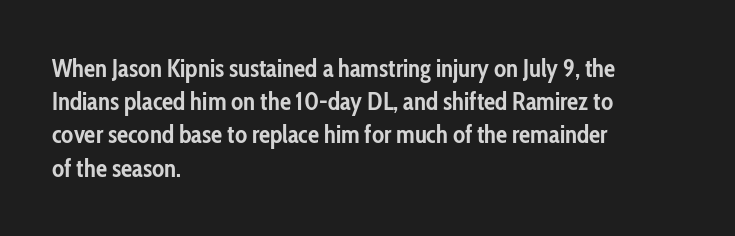
One-word summary of the alignment: left. Compared with an ordinary text face, these strokes are far heavier — a full bold. Interline gaps are of average width in this sample. Letter spacing: default. The baseline area is clear. The letters stand upright; this is a roman face.
